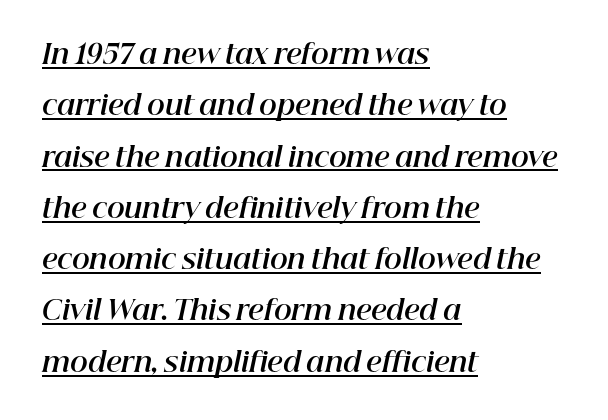
{"italic": "yes", "lean": "right", "slant_degrees": 12, "bold": "yes", "underline": "yes", "align": "left", "line_spacing": "loose", "line_spacing_ratio": 1.9, "letter_spacing": "normal", "letter_spacing_em": 0.0, "glyph_px": 27}
